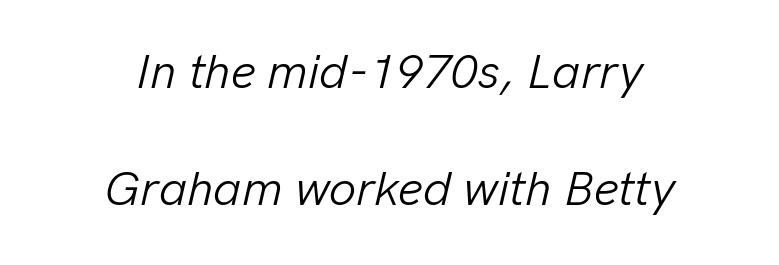
Each stroke keeps to a modest, everyday thickness or less. Each word holds together tightly as a unit, with standard inter-letter gaps. Unmarked baselines from the first word to the last. Style check: oblique. How would I describe the line gaps? Wide and relaxed. The paragraph shown floats in the horizontal middle.
